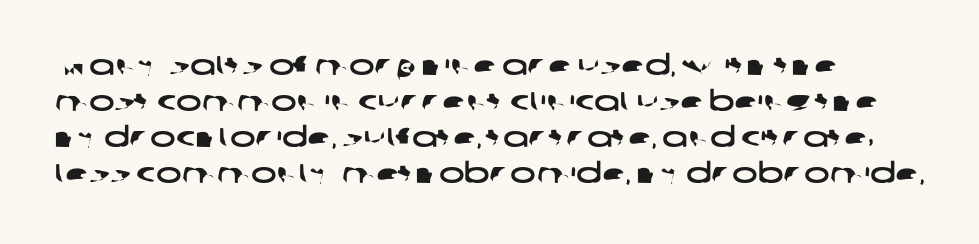
Q: Is the text underlined? A: No.
Q: How is the paragraph aligned? A: Left-aligned.
Q: Is the spacing between letters normal or unusually wide? A: Normal.
Q: Is the spacing between lines tight, normal or loose? A: Normal.
